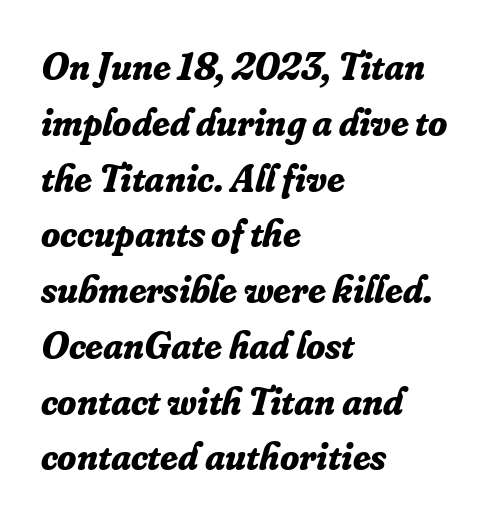
{"serif": "yes", "italic": "yes", "lean": "right", "slant_degrees": 16, "bold": "yes", "weight": "bold", "width": "normal", "stroke_contrast": "low", "x_height": "small", "monospaced": "no", "underline": "no", "align": "left", "line_spacing": "normal", "line_spacing_ratio": 1.43, "letter_spacing": "normal", "letter_spacing_em": 0.0, "glyph_px": 39}
